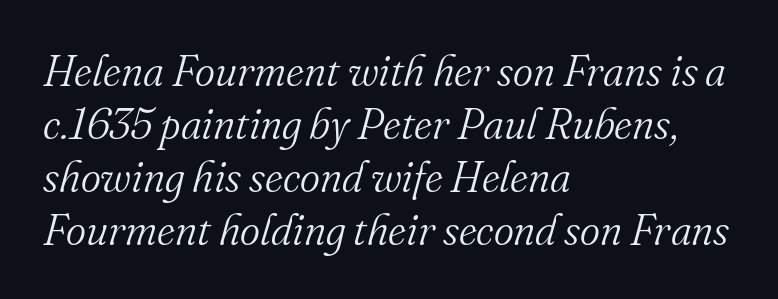
{"serif": "yes", "italic": "yes", "lean": "right", "slant_degrees": 16, "bold": "no", "weight": "light", "width": "normal", "stroke_contrast": "medium", "x_height": "small", "monospaced": "no", "underline": "no", "align": "left", "line_spacing_ratio": 1.23, "letter_spacing": "normal", "letter_spacing_em": 0.0, "glyph_px": 43}
